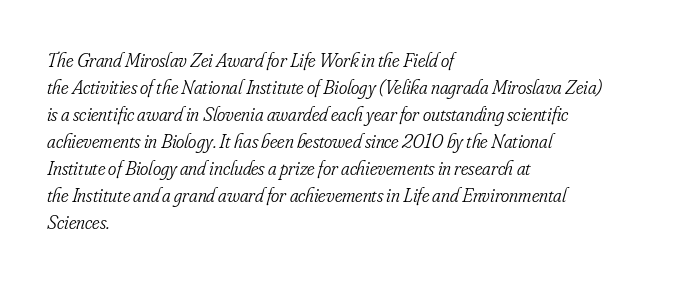
Visually the block forms a straight wall on the left and a jagged coastline on the right. Just letters on the line, the space beneath them empty. Slant detected: the letters are inclined. Regarding leading, the lines here are spaced in the standard way. Unbolded letterforms with no extra heft. Students, note that the glyphs here touch the page at normal intervals.
